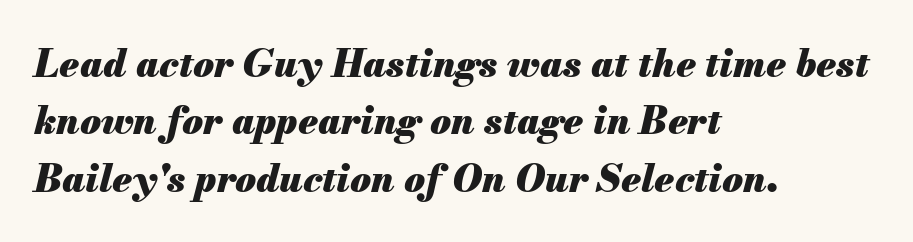
The image shows 38 px heavy type, italic (leaning right); set left-aligned, normal line spacing (1.51x), normal letter spacing, not underlined; medium stroke contrast and a small x-height.
